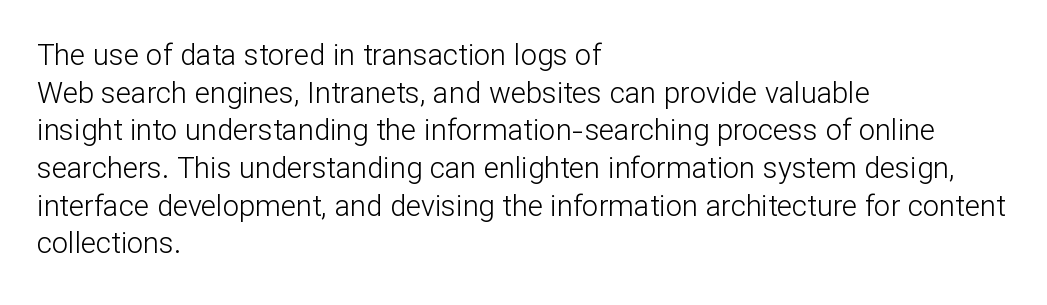
Q: Is the text bold? A: No.
Q: Is the text italic (slanted)? A: No, it is upright.
Q: Is the typeface a serif or a sans-serif typeface? A: Sans-serif.
Q: Is the text underlined? A: No.
Q: How is the paragraph aligned? A: Left-aligned.
Q: Is the spacing between letters normal or unusually wide? A: Normal.
Q: Is the spacing between lines tight, normal or loose? A: Normal.
Q: Width (condensed, normal, or wide)? A: Normal.
Q: Stroke contrast? A: Low.
Q: x-height? A: Medium.
Q: Monospaced? A: No.
